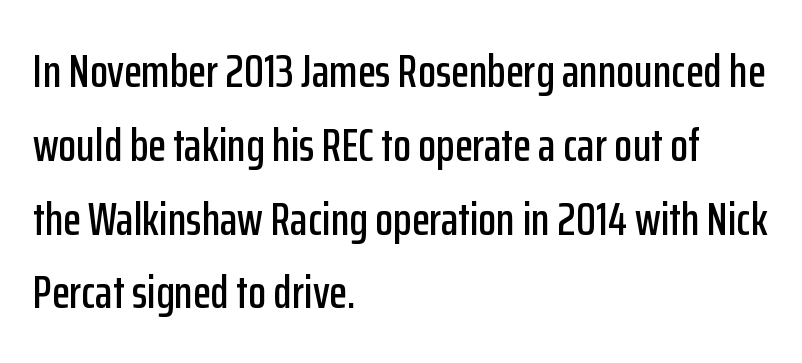
{"serif": "no", "italic": "no", "width": "condensed", "stroke_contrast": "low", "x_height": "medium", "monospaced": "no", "underline": "no", "align": "left", "line_spacing": "normal", "line_spacing_ratio": 1.57, "letter_spacing": "normal", "letter_spacing_em": 0.0, "glyph_px": 47}
